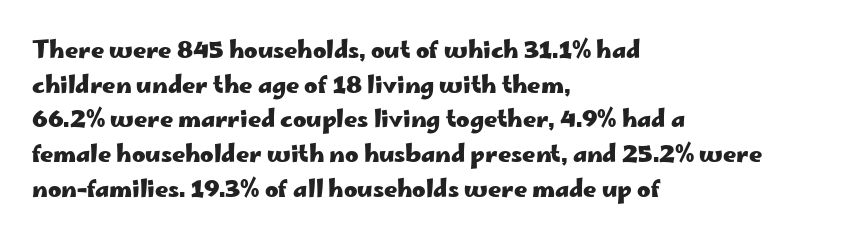
{"italic": "no", "bold": "yes", "underline": "no", "align": "left", "line_spacing": "normal", "line_spacing_ratio": 1.51, "letter_spacing": "normal", "letter_spacing_em": 0.0, "glyph_px": 23}
